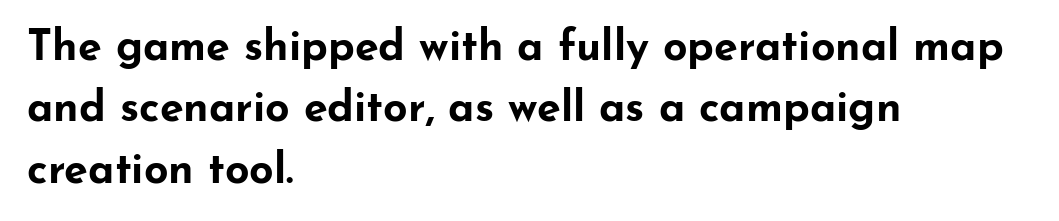
Horizontally, the lines are justified to the leading edge only. The strokes are fattened all the way to bold. Glyph-to-glyph distance matches everyday printed text. A typesetter would call this proportional, since set widths differ per character. Underline: absent. This sample uses a sans-serif face.
